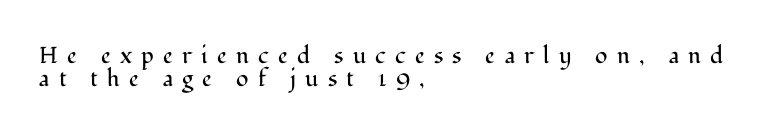
{"italic": "no", "bold": "no", "underline": "no", "align": "left", "line_spacing": "tight", "line_spacing_ratio": 1.01, "letter_spacing": "wide", "letter_spacing_em": 0.4, "glyph_px": 23}
